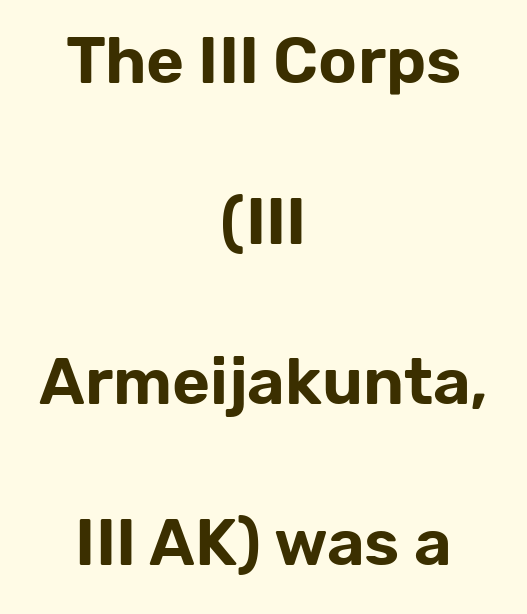
{"serif": "no", "italic": "no", "width": "normal", "stroke_contrast": "low", "x_height": "medium", "monospaced": "no", "underline": "no", "align": "center", "line_spacing": "loose", "line_spacing_ratio": 2.47, "letter_spacing": "normal", "letter_spacing_em": 0.0, "glyph_px": 65}
